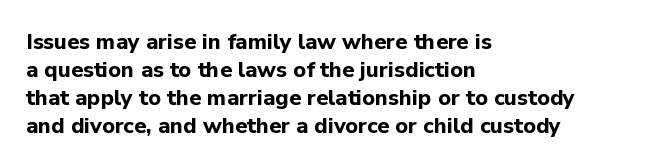
The image shows 22 px bold type, upright; set left-aligned, normal line spacing (1.27x), normal letter spacing, not underlined.
